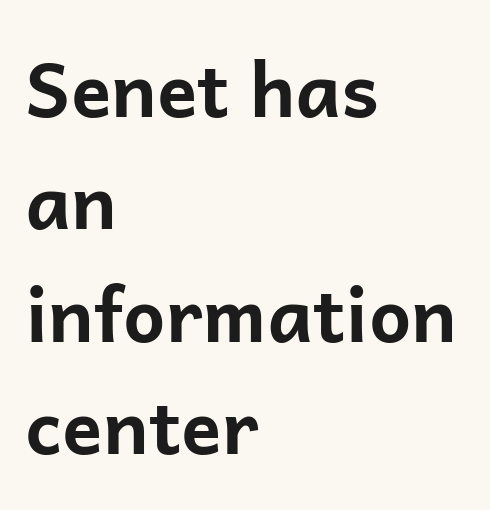
{"serif": "no", "italic": "no", "bold": "yes", "weight": "bold", "width": "normal", "stroke_contrast": "low", "x_height": "medium", "monospaced": "no", "underline": "no", "align": "left", "line_spacing": "normal", "line_spacing_ratio": 1.5, "letter_spacing": "normal", "letter_spacing_em": 0.0, "glyph_px": 75}
